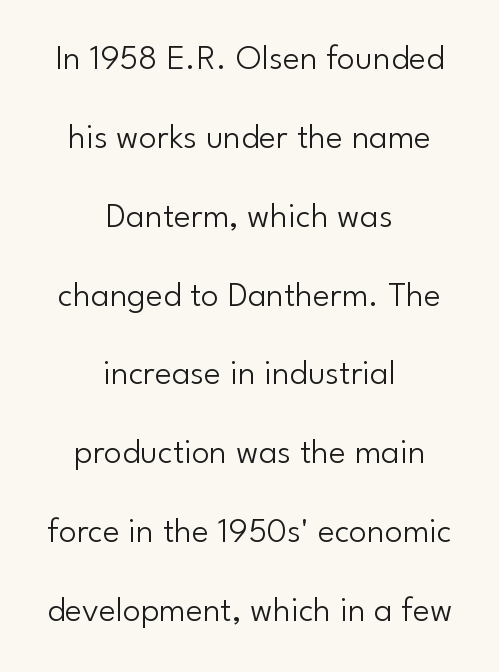
Q: Is the text bold? A: No.
Q: Is the text italic (slanted)? A: No, it is upright.
Q: Is the typeface a serif or a sans-serif typeface? A: Sans-serif.
Q: Is the text underlined? A: No.
Q: How is the paragraph aligned? A: Centered.
Q: Is the spacing between letters normal or unusually wide? A: Normal.
Q: Is the spacing between lines tight, normal or loose? A: Loose.
Q: Width (condensed, normal, or wide)? A: Normal.
Q: Stroke contrast? A: Low.
Q: x-height? A: Small.
Q: Monospaced? A: No.
